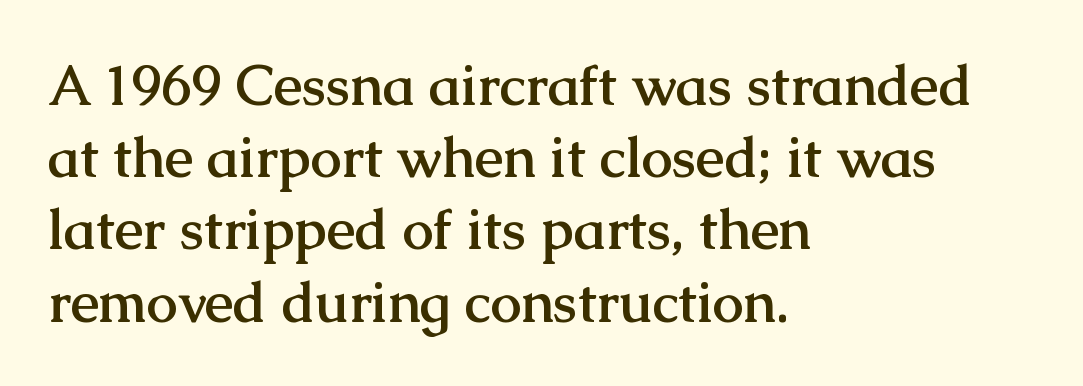
Q: Is the text bold? A: Yes.
Q: Is the text italic (slanted)? A: No, it is upright.
Q: Is the typeface a serif or a sans-serif typeface? A: Serif.
Q: Is the text underlined? A: No.
Q: How is the paragraph aligned? A: Left-aligned.
Q: Is the spacing between letters normal or unusually wide? A: Normal.
Q: Is the spacing between lines tight, normal or loose? A: Normal.
Q: Width (condensed, normal, or wide)? A: Normal.
Q: Stroke contrast? A: Medium.
Q: x-height? A: Medium.
Q: Monospaced? A: No.
